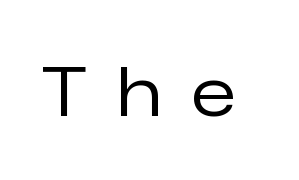
Q: Is the text bold? A: No.
Q: Is the text italic (slanted)? A: No, it is upright.
Q: Is the typeface a serif or a sans-serif typeface? A: Sans-serif.
Q: Is the text underlined? A: No.
Q: Is the spacing between letters normal or unusually wide? A: Unusually wide.
Q: Width (condensed, normal, or wide)? A: Normal.
Q: Stroke contrast? A: Low.
Q: x-height? A: Medium.
Q: Monospaced? A: No.
